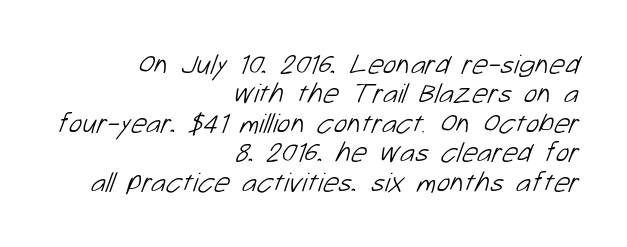
Stroke mass is kept to a normal reading level or below. If you drew a ruler down the right edge, every line would touch it. The face used here is a sans, in the tradition of grotesques and geometrics. Here the glyphs are tracked normally, forming tight word shapes. Looks like regular typesetting: each glyph gets only the width it needs.
